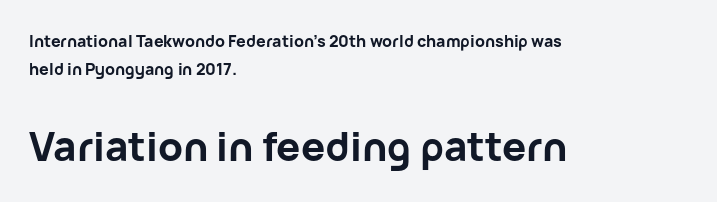
The image shows 40 px bold sans-serif type, upright; set left-aligned, line spacing 1.77x, normal letter spacing, not underlined; the second (bottom) block is 2.5x larger; low stroke contrast and a medium x-height.
